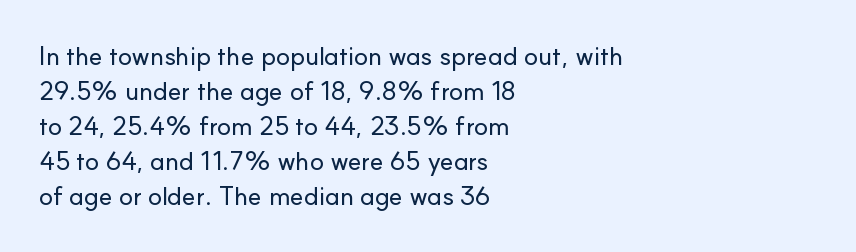
Q: Is the text italic (slanted)? A: No, it is upright.
Q: Is the text underlined? A: No.
Q: How is the paragraph aligned? A: Left-aligned.
Q: Is the spacing between letters normal or unusually wide? A: Normal.
Q: Is the spacing between lines tight, normal or loose? A: Normal.
